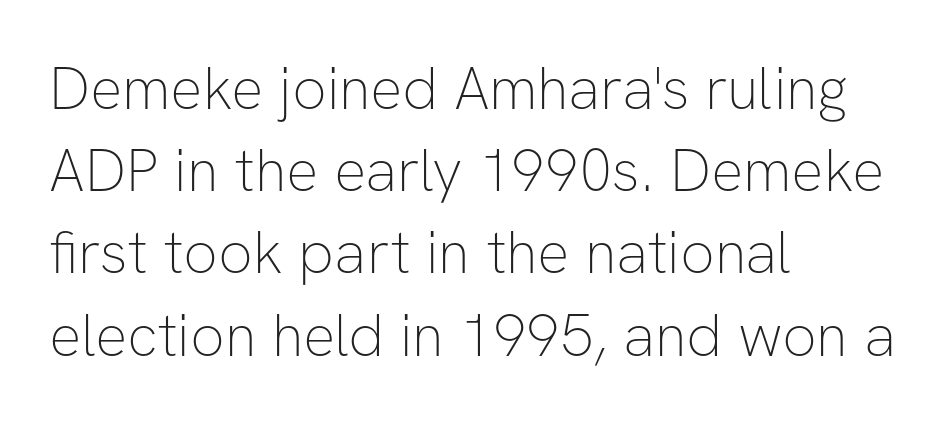
{"serif": "no", "italic": "no", "bold": "no", "weight": "thin", "width": "normal", "stroke_contrast": "low", "x_height": "medium", "monospaced": "no", "underline": "no", "align": "left", "line_spacing": "normal", "line_spacing_ratio": 1.37, "letter_spacing": "normal", "letter_spacing_em": 0.0, "glyph_px": 60}
